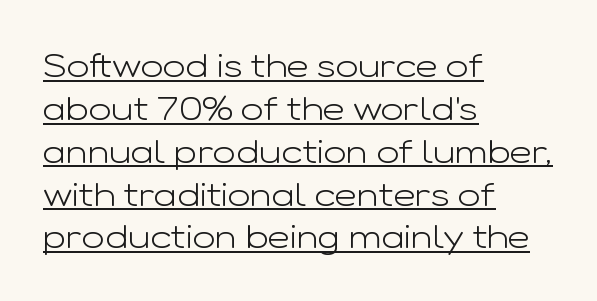
{"serif": "no", "italic": "no", "bold": "no", "weight": "light", "width": "wide", "stroke_contrast": "low", "x_height": "medium", "monospaced": "no", "underline": "yes", "align": "left", "line_spacing": "normal", "line_spacing_ratio": 1.26, "letter_spacing": "normal", "letter_spacing_em": 0.0, "glyph_px": 34}
